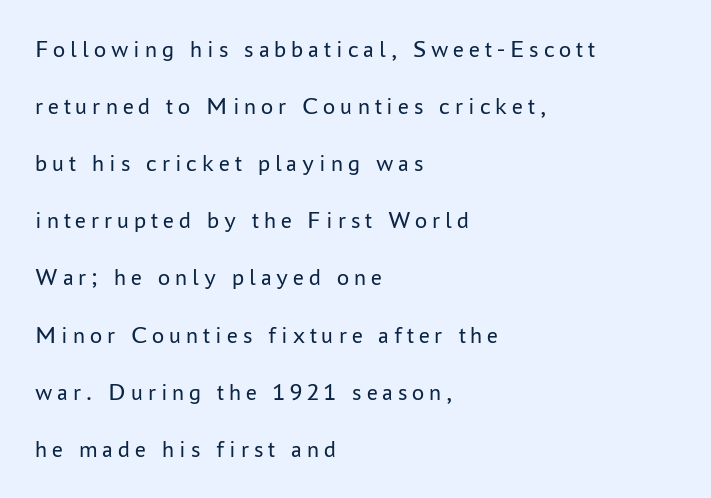
The image shows 24 px text type, upright; set left-aligned, loose line spacing (2.38x), unusually wide letter spacing (+0.21 em), not underlined.
